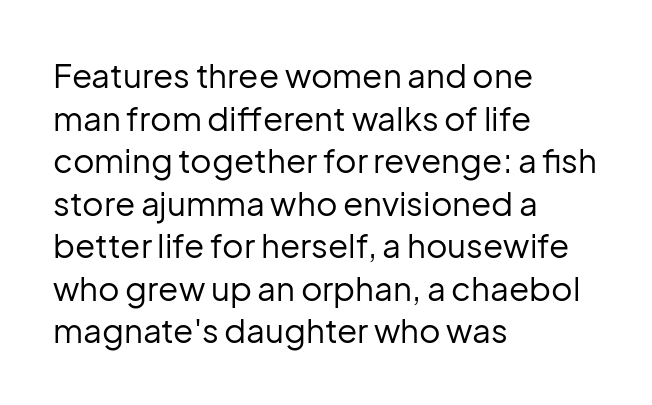
Q: Is the text bold? A: No.
Q: Is the text italic (slanted)? A: No, it is upright.
Q: Is the typeface a serif or a sans-serif typeface? A: Sans-serif.
Q: Is the text underlined? A: No.
Q: How is the paragraph aligned? A: Left-aligned.
Q: Is the spacing between letters normal or unusually wide? A: Normal.
Q: Is the spacing between lines tight, normal or loose? A: Normal.
Q: Width (condensed, normal, or wide)? A: Normal.
Q: Stroke contrast? A: Low.
Q: x-height? A: Medium.
Q: Monospaced? A: No.
